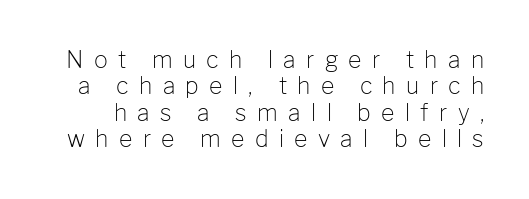
{"italic": "no", "bold": "no", "underline": "no", "line_spacing": "tight", "line_spacing_ratio": 1.15, "letter_spacing": "wide", "letter_spacing_em": 0.45, "glyph_px": 23}
